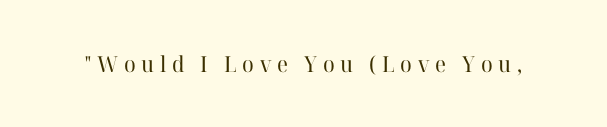
Tracking value appears strongly positive — letters spread wide. Ink coverage per letter is moderate at most. The lettering holds an erect, upright posture throughout. The space directly below the letters is spotless.
